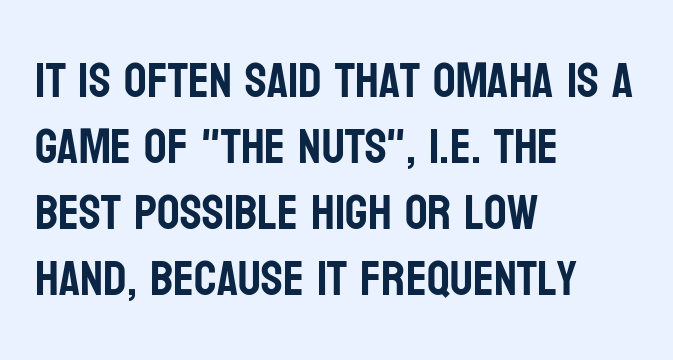
The image shows 50 px condensed sans-serif type, upright; set left-aligned, normal line spacing (1.32x), normal letter spacing, not underlined; low stroke contrast and a large x-height.
